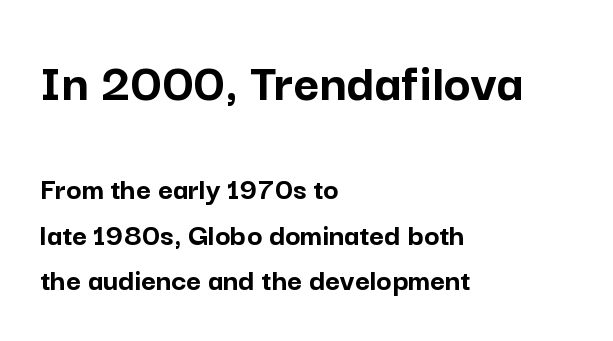
The image shows 56 px semibold sans-serif type, upright; set left-aligned, normal line spacing (1.43x), normal letter spacing, not underlined; the first (top) block is 1.75x larger; low stroke contrast and a medium x-height.
